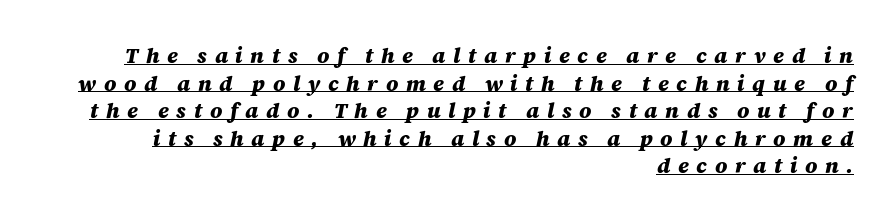
The image shows 21 px bold type, italic (leaning right); set right-aligned, normal line spacing (1.31x), unusually wide letter spacing (+0.36 em), underlined.
